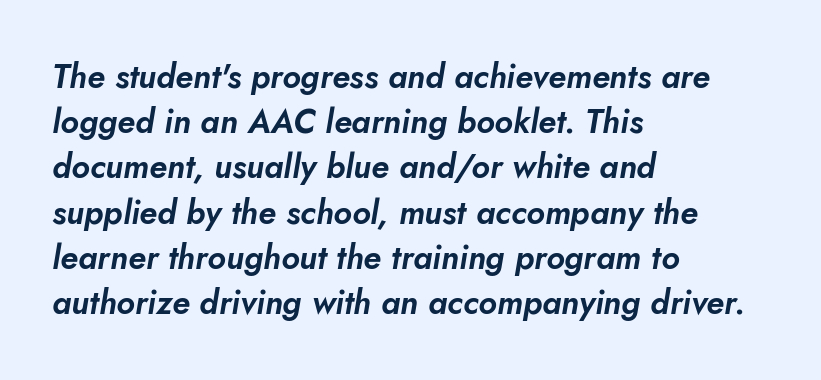
This block has exactly the height ordinary leading produces. The axis of the letterforms is tilted away from vertical. The gaps between neighbouring characters are ordinary and unremarkable. Casual observation: everything's shoved over to the left. Proportional: the letters do not fall into vertical columns. Only glyphs here, with clear space below each row.
